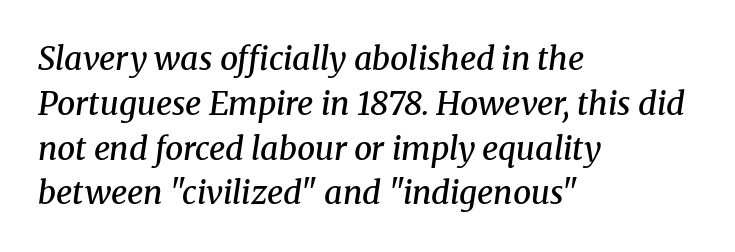
{"serif": "yes", "italic": "yes", "lean": "right", "slant_degrees": 8, "bold": "semi", "weight": "semibold", "width": "normal", "stroke_contrast": "medium", "x_height": "medium", "monospaced": "no", "underline": "no", "align": "left", "line_spacing": "normal", "line_spacing_ratio": 1.4, "letter_spacing": "normal", "letter_spacing_em": 0.0, "glyph_px": 32}
